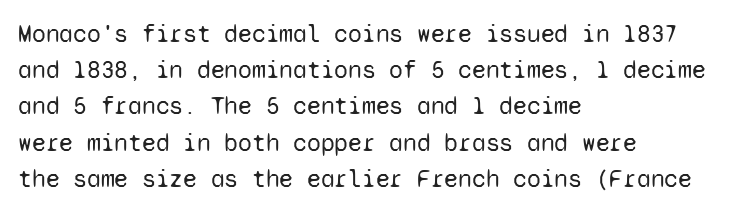
{"italic": "no", "bold": "no", "underline": "no", "align": "left", "line_spacing": "normal", "line_spacing_ratio": 1.45, "letter_spacing": "normal", "letter_spacing_em": 0.0, "glyph_px": 25}
